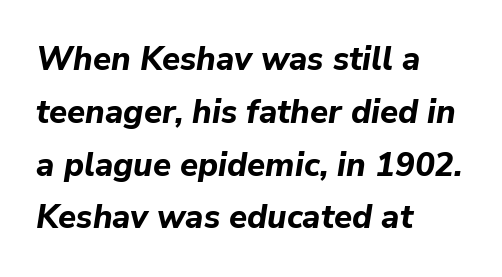
Q: Is the text bold? A: Yes.
Q: Is the text italic (slanted)? A: Yes, it leans right by about 9 degrees.
Q: Is the text underlined? A: No.
Q: How is the paragraph aligned? A: Left-aligned.
Q: Is the spacing between letters normal or unusually wide? A: Normal.
Q: Is the spacing between lines tight, normal or loose? A: Normal.
Q: Width (condensed, normal, or wide)? A: Normal.
Q: Stroke contrast? A: Low.
Q: x-height? A: Medium.
Q: Monospaced? A: No.
